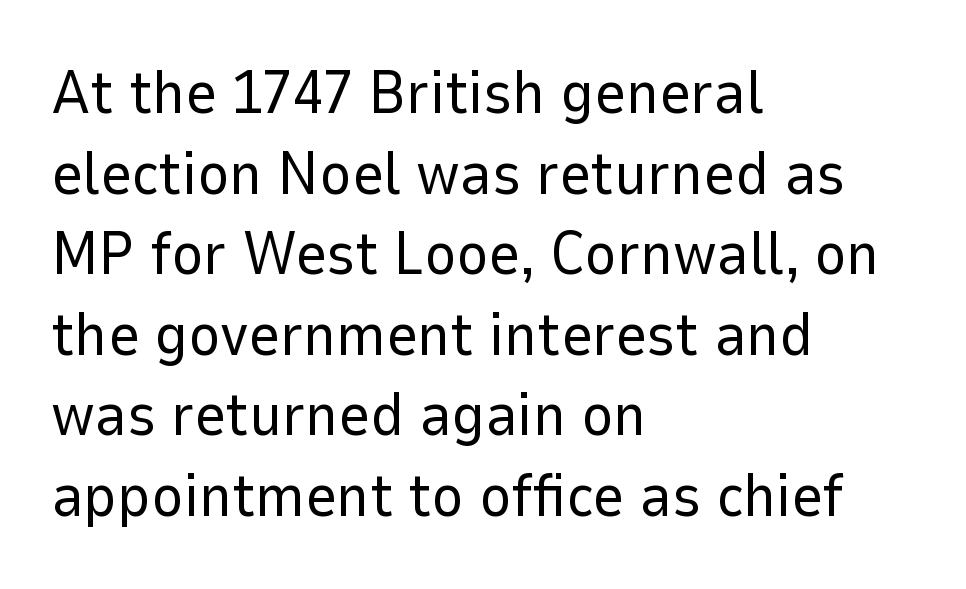
Q: Is the text bold? A: No.
Q: Is the text italic (slanted)? A: No, it is upright.
Q: Is the typeface a serif or a sans-serif typeface? A: Sans-serif.
Q: Is the text underlined? A: No.
Q: How is the paragraph aligned? A: Left-aligned.
Q: Is the spacing between letters normal or unusually wide? A: Normal.
Q: Is the spacing between lines tight, normal or loose? A: Normal.
Q: Width (condensed, normal, or wide)? A: Normal.
Q: Stroke contrast? A: Low.
Q: x-height? A: Medium.
Q: Monospaced? A: No.
